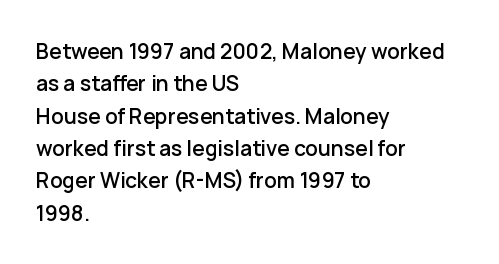
Glyph-to-glyph distance matches everyday printed text. Upright lettering throughout. Notice how descenders clear the ascenders below comfortably — that's standard leading. The strip under each line holds only bare page. Layout note: lines flush left.
